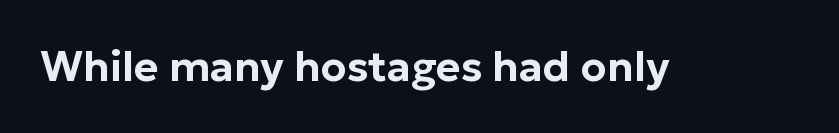
The image shows 42 px sans-serif type, upright; set normal letter spacing, not underlined; low stroke contrast and a medium x-height.
